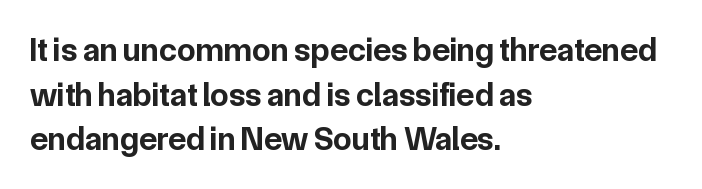
Typographically, this falls in the sans-serif category. Does extra space separate the letters? No, they use regular spacing. The zone under the glyphs is completely vacant. If you drew a line through each stem, it would be perfectly vertical. Note the varied advance widths — an 'i' is clearly narrower than an 'm'.
